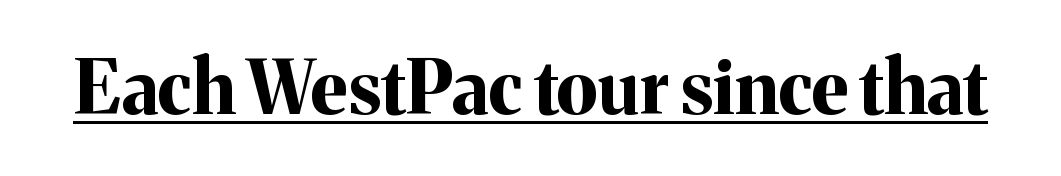
The image shows 74 px bold serif type, upright; set normal letter spacing, underlined; medium stroke contrast and a medium x-height.
